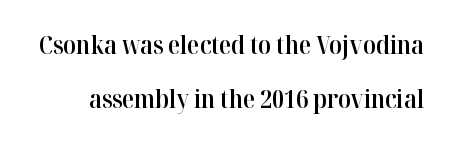
{"italic": "no", "bold": "semi", "underline": "no", "line_spacing": "loose", "line_spacing_ratio": 2.15, "letter_spacing": "normal", "letter_spacing_em": 0.0, "glyph_px": 25}
